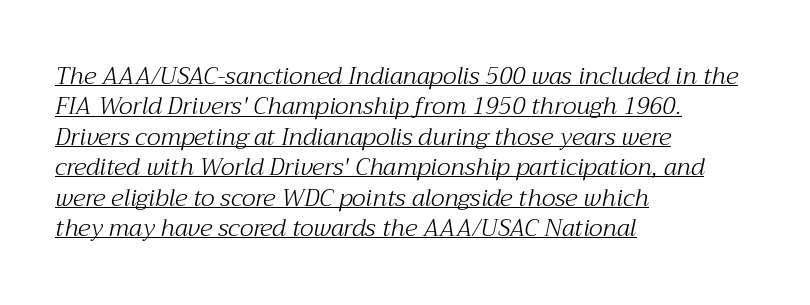
Q: Is the text bold? A: No.
Q: Is the text italic (slanted)? A: Yes, it leans right by about 12 degrees.
Q: Is the text underlined? A: Yes.
Q: How is the paragraph aligned? A: Left-aligned.
Q: Is the spacing between letters normal or unusually wide? A: Normal.
Q: Is the spacing between lines tight, normal or loose? A: Normal.
